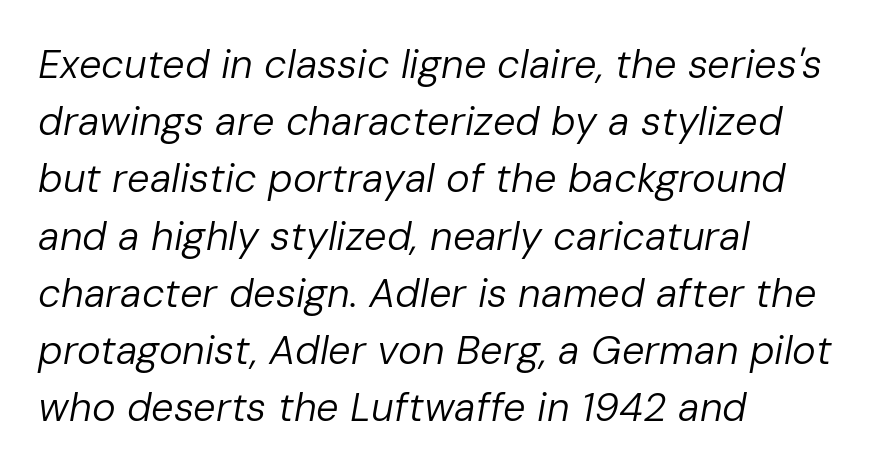
The image shows 40 px regular-weight type, italic (leaning right); set left-aligned, normal line spacing (1.43x), normal letter spacing, not underlined; low stroke contrast and a medium x-height.
